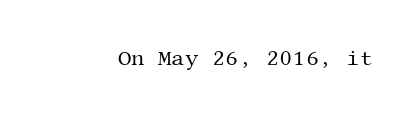
{"italic": "no", "bold": "no", "underline": "no", "letter_spacing": "normal", "letter_spacing_em": 0.0, "glyph_px": 21}
